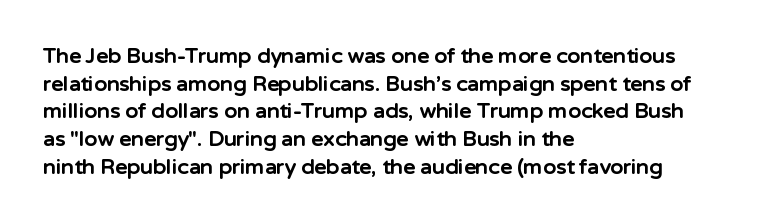
The image shows 21 px bold type, upright; set left-aligned, normal line spacing (1.32x), normal letter spacing, not underlined.
